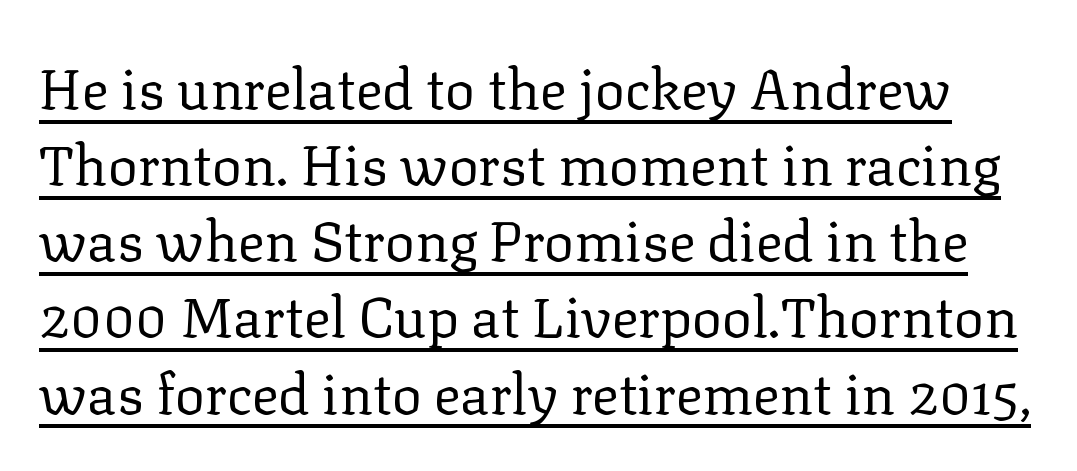
Spacing verdict: proportional, widths tailored to each character. This sample uses an upright cut, with every glyph sitting square on the baseline. Serifs: yes, visible at the terminals of the letterforms. This rendering features underlined lettering. Line spacing here is normal.
